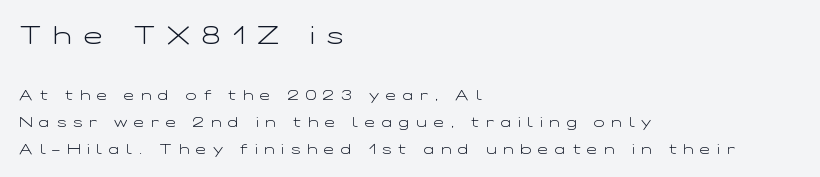
{"italic": "no", "bold": "no", "underline": "no", "align": "left", "line_spacing": "loose", "line_spacing_ratio": 1.9, "letter_spacing": "wide", "letter_spacing_em": 0.49, "larger_block": "first", "size_ratio": 1.79, "glyph_px": 25}
